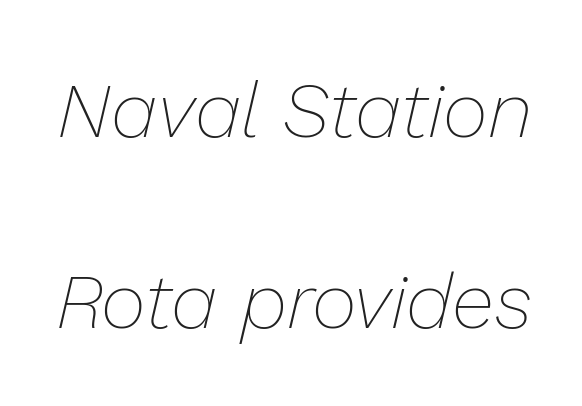
The text carries the slant typical of an italic or oblique font. The foot of each line stays bare and open. A typesetter would call this zero additional tracking. A typesetter would call this leading open, well beyond the default. Spacing verdict: proportional, widths tailored to each character. No heavy texture on the line: the type isn't bold.
